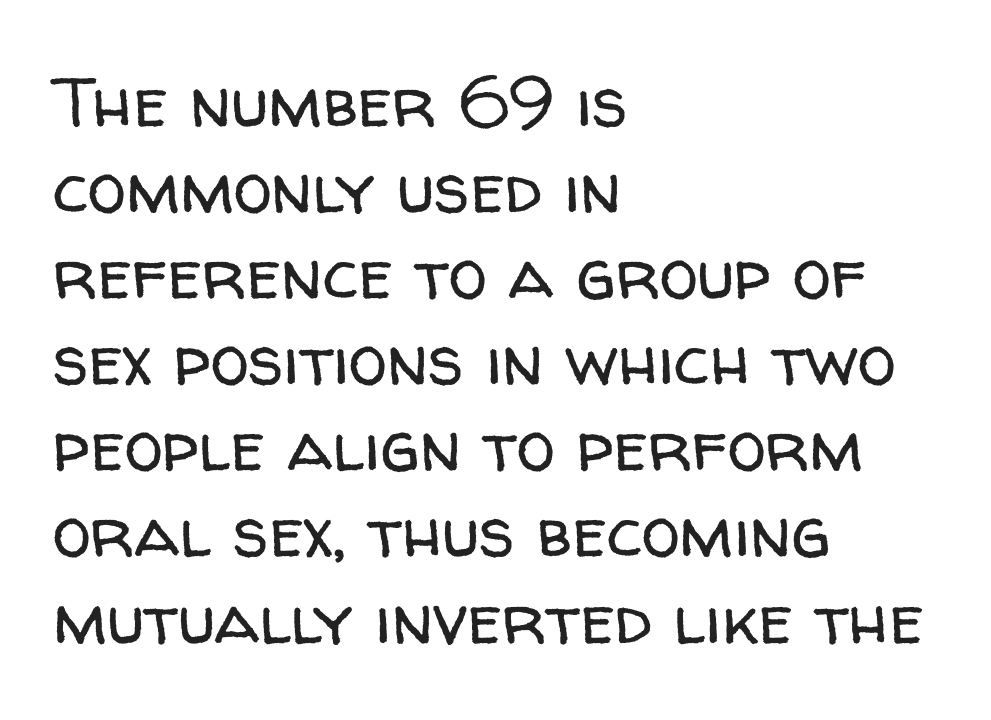
Q: Is the text bold? A: No.
Q: Is the text italic (slanted)? A: No, it is upright.
Q: Is the typeface a serif or a sans-serif typeface? A: Sans-serif.
Q: Is the text underlined? A: No.
Q: How is the paragraph aligned? A: Left-aligned.
Q: Is the spacing between letters normal or unusually wide? A: Normal.
Q: Width (condensed, normal, or wide)? A: Normal.
Q: Stroke contrast? A: Low.
Q: x-height? A: Medium.
Q: Monospaced? A: No.
